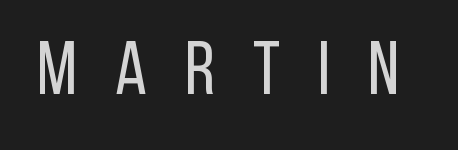
{"serif": "no", "italic": "no", "bold": "no", "weight": "regular", "width": "condensed", "stroke_contrast": "low", "x_height": "large", "monospaced": "no", "underline": "no", "letter_spacing": "wide", "letter_spacing_em": 0.5, "glyph_px": 76}
